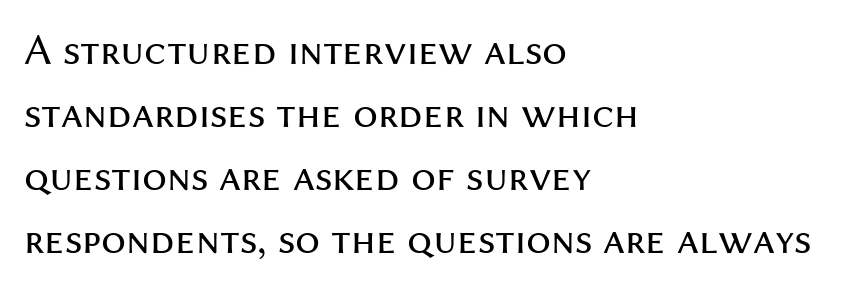
The image shows 44 px regular-weight sans-serif type, upright; set left-aligned, normal line spacing (1.43x), normal letter spacing, not underlined; medium stroke contrast and a medium x-height.
